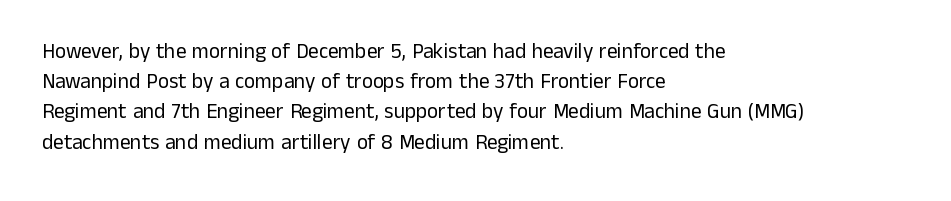
Regarding leading, the lines here are spaced in the standard way. Underline: absent. A classic flush-left, rag-right setting is used for this passage. Every character sits straight up, as roman type does.
